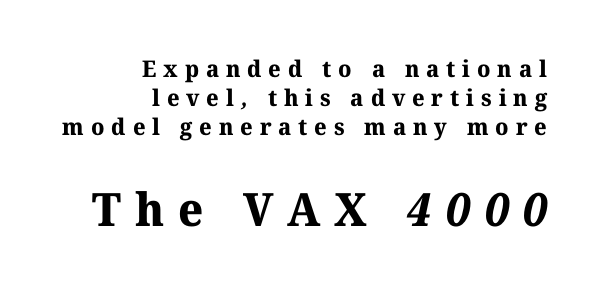
{"serif": "yes", "bold": "yes", "weight": "bold", "width": "normal", "stroke_contrast": "medium", "x_height": "medium", "monospaced": "no", "underline": "no", "align": "right", "line_spacing": "normal", "line_spacing_ratio": 1.26, "letter_spacing": "wide", "letter_spacing_em": 0.3, "larger_block": "second", "size_ratio": 2.0, "glyph_px": 46}
